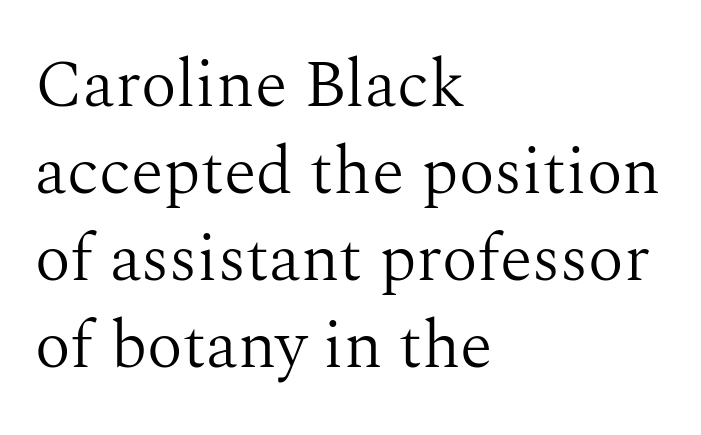
Q: Is the text bold? A: No.
Q: Is the text italic (slanted)? A: No, it is upright.
Q: Is the typeface a serif or a sans-serif typeface? A: Serif.
Q: Is the text underlined? A: No.
Q: How is the paragraph aligned? A: Left-aligned.
Q: Is the spacing between letters normal or unusually wide? A: Normal.
Q: Is the spacing between lines tight, normal or loose? A: Normal.
Q: Width (condensed, normal, or wide)? A: Normal.
Q: Stroke contrast? A: Medium.
Q: x-height? A: Medium.
Q: Monospaced? A: No.
